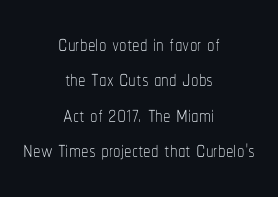
{"italic": "no", "bold": "no", "weight": "thin", "width": "condensed", "stroke_contrast": "low", "x_height": "medium", "monospaced": "no", "underline": "no", "align": "center", "line_spacing_ratio": 1.18, "letter_spacing": "normal", "letter_spacing_em": 0.0, "glyph_px": 30}
